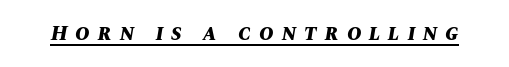
The axis of the letterforms is tilted away from vertical. Students, note that the glyphs here are deliberately spaced far apart. These characters rest on top of a visible drawn line. How heavy is the stroke? Heavy — this is a bold.
